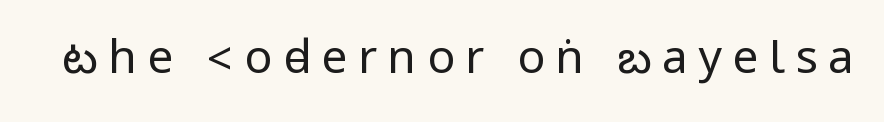
Each word looks stretched out because of the extra space between its letters. A light-to-regular cut is what we see here. Unlike italic type, these characters show no tilt at all. A sans-serif font was chosen for this passage. The passage shown is not underscored anywhere.
